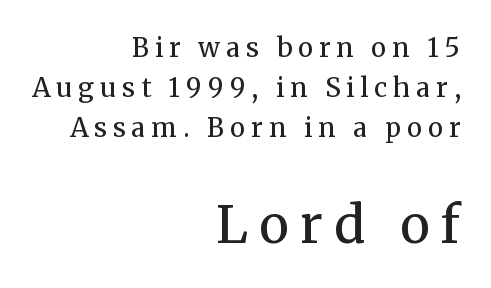
Larger block? The one below; the one above is distinctly smaller. Do the letters lean? They stand straight. Words appear elongated and porous because spacing is wide. Unlike a clean sans, this face finishes its strokes with serifs.
